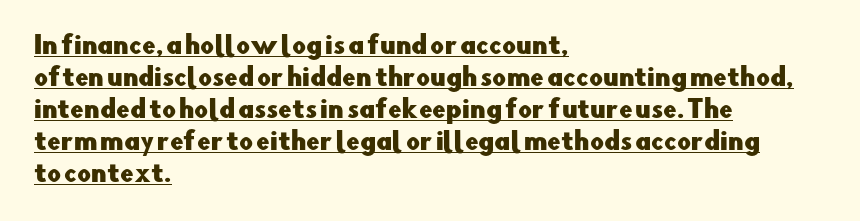
Q: Is the text italic (slanted)? A: No, it is upright.
Q: Is the text underlined? A: Yes.
Q: How is the paragraph aligned? A: Left-aligned.
Q: Is the spacing between letters normal or unusually wide? A: Normal.
Q: Is the spacing between lines tight, normal or loose? A: Normal.
